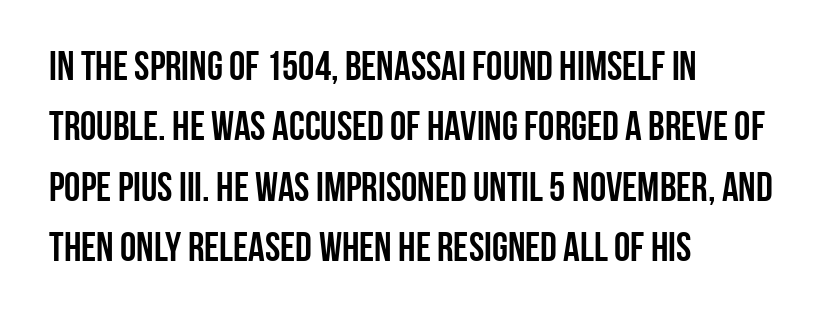
The image shows 41 px condensed sans-serif type, upright; set left-aligned, normal line spacing (1.47x), normal letter spacing, not underlined; low stroke contrast and a large x-height.
